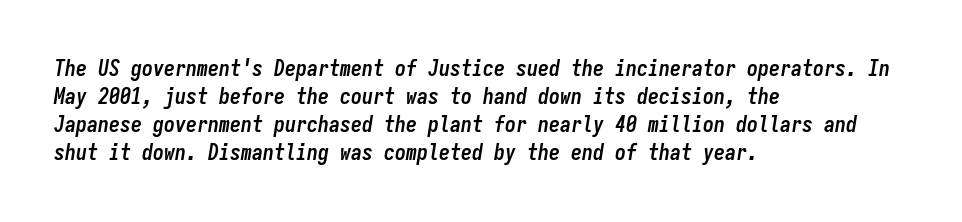
{"italic": "yes", "lean": "right", "slant_degrees": 9, "bold": "yes", "underline": "no", "align": "left", "line_spacing": "normal", "line_spacing_ratio": 1.28, "letter_spacing": "normal", "letter_spacing_em": 0.0, "glyph_px": 22}
